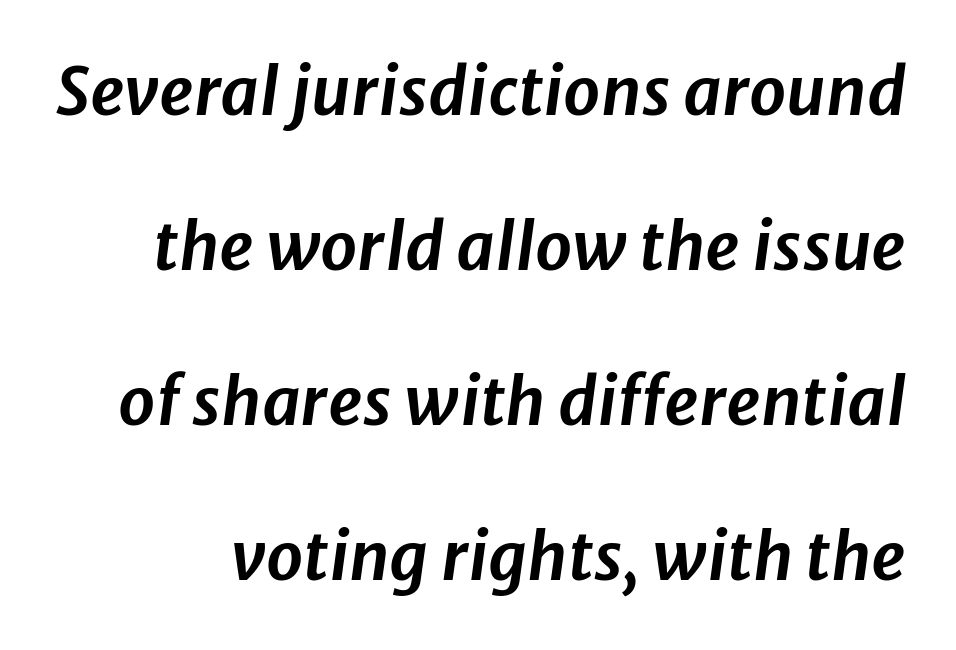
The image shows 66 px text type, italic (leaning right); set loose line spacing (2.35x), normal letter spacing, not underlined; low stroke contrast and a medium x-height.
